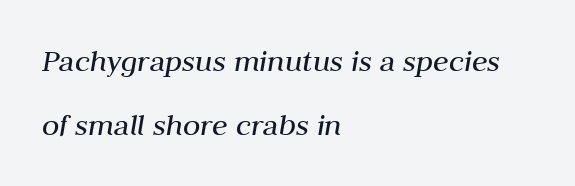
Q: Is the text bold? A: No.
Q: Is the text italic (slanted)? A: Yes, it leans right by about 10 degrees.
Q: Is the text underlined? A: No.
Q: How is the paragraph aligned? A: Left-aligned.
Q: Is the spacing between letters normal or unusually wide? A: Normal.
Q: Is the spacing between lines tight, normal or loose? A: Loose.
Q: Width (condensed, normal, or wide)? A: Normal.
Q: Stroke contrast? A: Medium.
Q: x-height? A: Medium.
Q: Monospaced? A: No.
